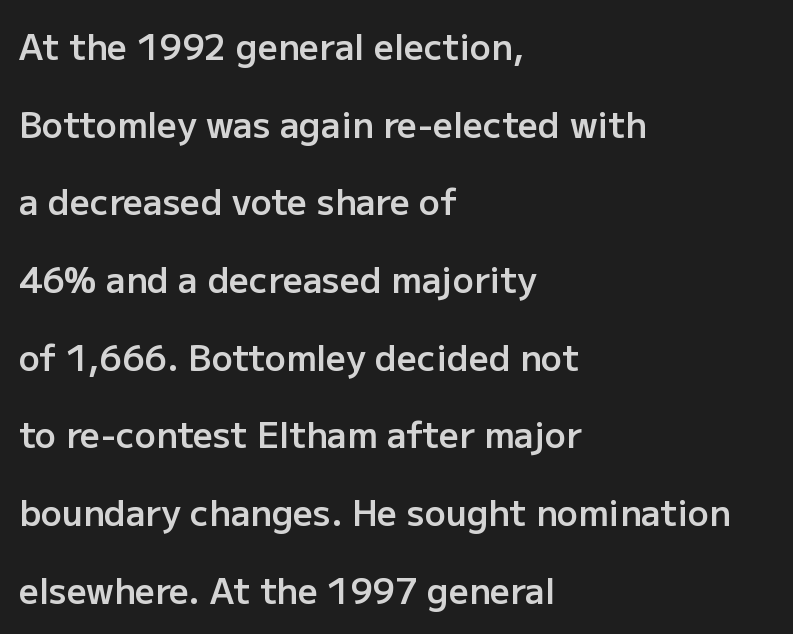
{"serif": "no", "italic": "no", "bold": "semi", "weight": "semibold", "width": "normal", "stroke_contrast": "low", "x_height": "medium", "monospaced": "no", "underline": "no", "align": "left", "line_spacing": "loose", "line_spacing_ratio": 2.22, "letter_spacing": "normal", "letter_spacing_em": 0.0, "glyph_px": 35}
